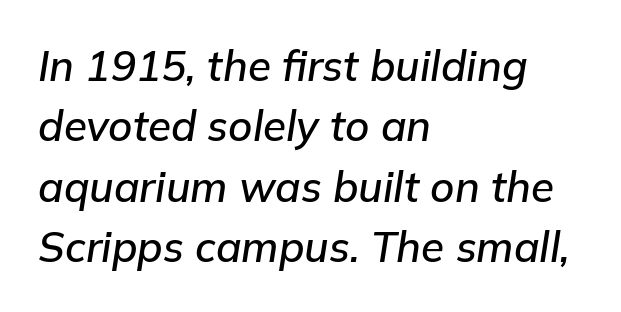
{"italic": "yes", "lean": "right", "slant_degrees": 9, "width": "normal", "stroke_contrast": "low", "x_height": "medium", "monospaced": "no", "underline": "no", "align": "left", "line_spacing": "normal", "line_spacing_ratio": 1.44, "letter_spacing": "normal", "letter_spacing_em": 0.0, "glyph_px": 42}
